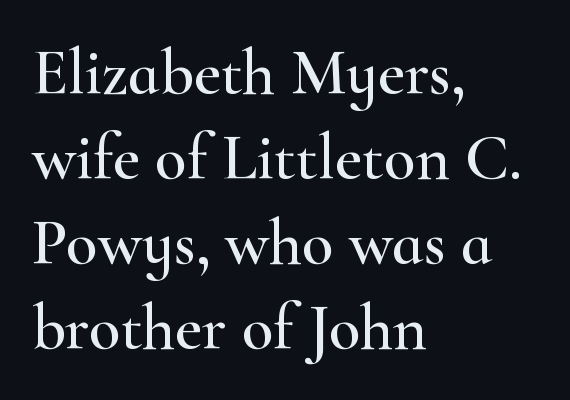
Regarding leading, the lines here are spaced in the standard way. Every character sits straight up, as roman type does. Letters rest on an invisible, unmarked baseline. A typesetter would call this proportional, since set widths differ per character. The passage shown is typeset with a serif family.
